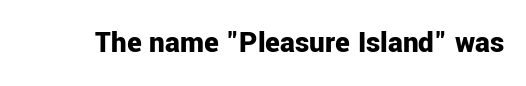
{"serif": "no", "italic": "no", "bold": "yes", "weight": "bold", "width": "normal", "stroke_contrast": "low", "x_height": "medium", "monospaced": "no", "underline": "no", "letter_spacing": "normal", "letter_spacing_em": 0.0, "glyph_px": 31}
